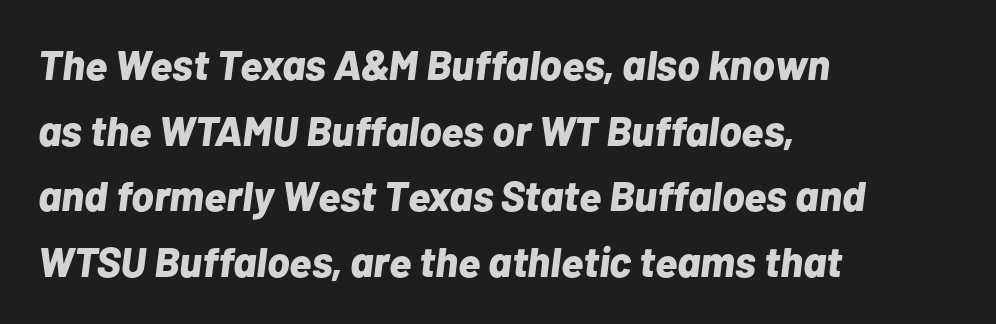
Q: Is the text bold? A: Yes.
Q: Is the text italic (slanted)? A: Yes, it leans right by about 7 degrees.
Q: Is the text underlined? A: No.
Q: How is the paragraph aligned? A: Left-aligned.
Q: Is the spacing between letters normal or unusually wide? A: Normal.
Q: Is the spacing between lines tight, normal or loose? A: Normal.
Q: Width (condensed, normal, or wide)? A: Normal.
Q: Stroke contrast? A: Low.
Q: x-height? A: Medium.
Q: Monospaced? A: No.
